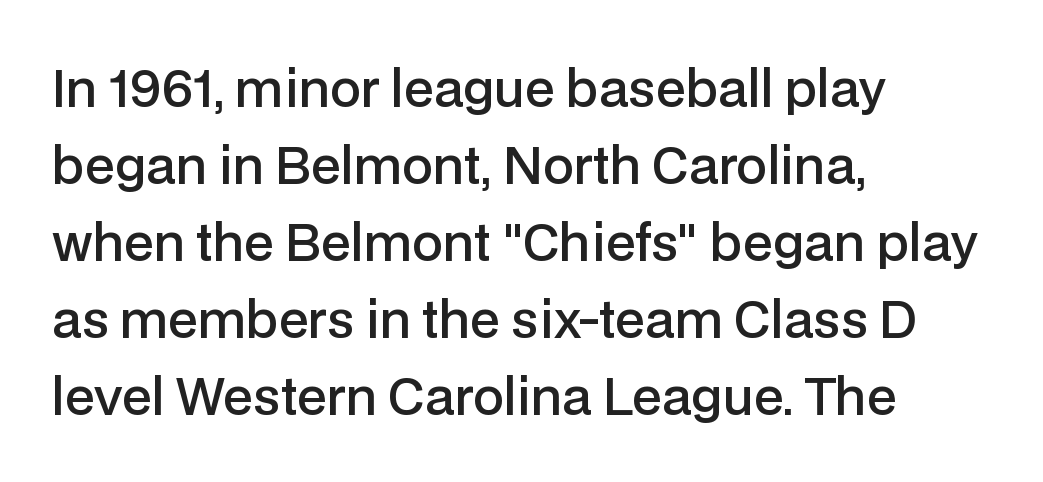
Q: Is the text bold? A: Semi-bold.
Q: Is the text italic (slanted)? A: No, it is upright.
Q: Is the typeface a serif or a sans-serif typeface? A: Sans-serif.
Q: Is the text underlined? A: No.
Q: How is the paragraph aligned? A: Left-aligned.
Q: Is the spacing between letters normal or unusually wide? A: Normal.
Q: Is the spacing between lines tight, normal or loose? A: Normal.
Q: Width (condensed, normal, or wide)? A: Normal.
Q: Stroke contrast? A: Low.
Q: x-height? A: Medium.
Q: Monospaced? A: No.
